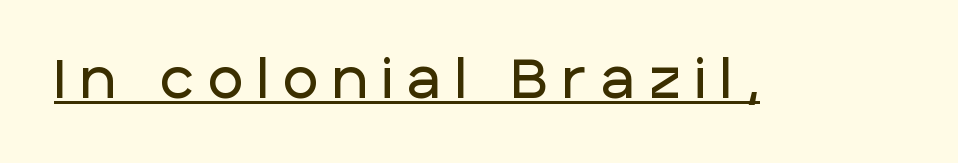
Q: Is the text italic (slanted)? A: No, it is upright.
Q: Is the typeface a serif or a sans-serif typeface? A: Sans-serif.
Q: Is the text underlined? A: Yes.
Q: Is the spacing between letters normal or unusually wide? A: Unusually wide.
Q: Width (condensed, normal, or wide)? A: Normal.
Q: Stroke contrast? A: Low.
Q: x-height? A: Large.
Q: Monospaced? A: No.
